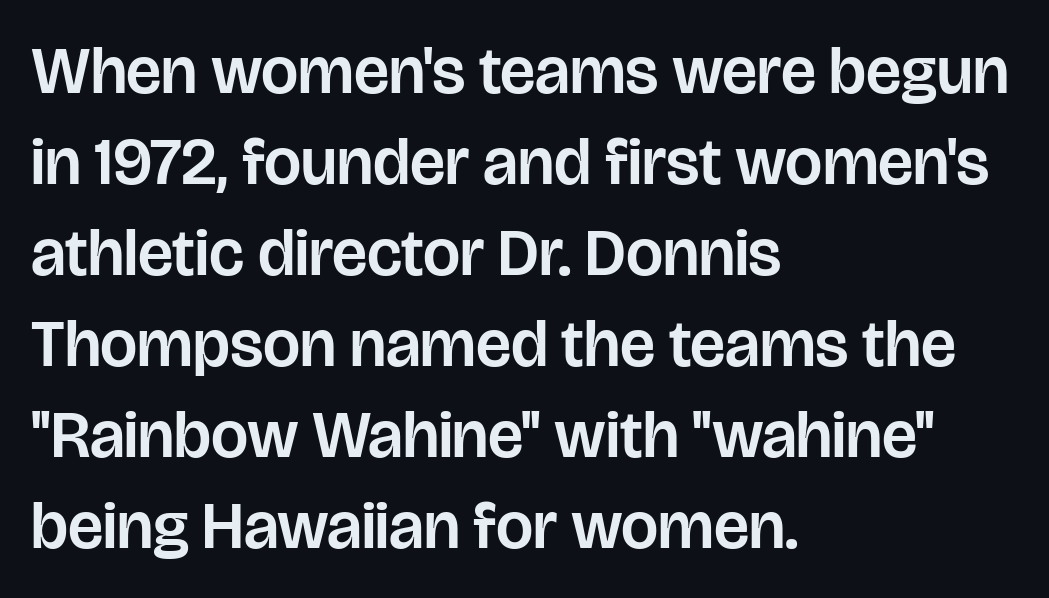
{"serif": "no", "italic": "no", "width": "normal", "stroke_contrast": "low", "x_height": "large", "monospaced": "no", "underline": "no", "align": "left", "line_spacing": "normal", "line_spacing_ratio": 1.38, "letter_spacing": "normal", "letter_spacing_em": 0.0, "glyph_px": 66}
